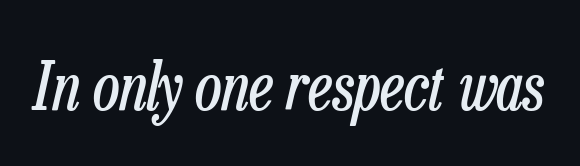
Varying glyph widths throughout — classic text-font behaviour. The type is set solid horizontally, with unmodified tracking. The typography opts for an oblique posture over an upright one. Ink coverage per letter is moderate at most. Decoration check: the copy has no underline.
